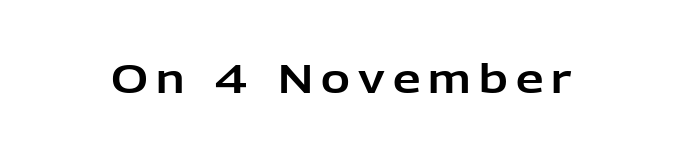
Character widths vary here, with narrow letters taking less room than wide ones. The font's upright variant was chosen for this text. The strip under each line holds only bare page. To sum up the face: it is a sans, with no serifs. The line texture is sparse and dotted thanks to wide tracking.
